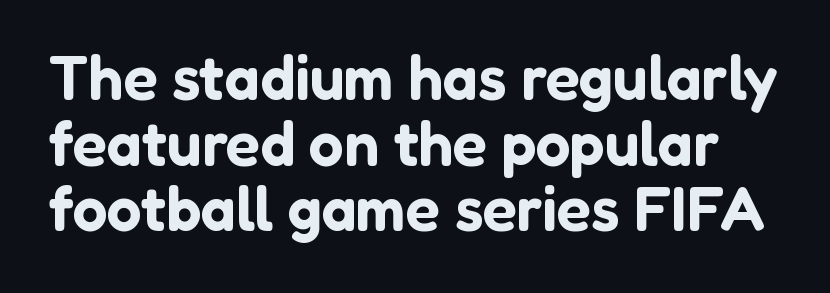
The image shows 62 px sans-serif type, upright; set tight line spacing (1.06x), normal letter spacing, not underlined; low stroke contrast and a medium x-height.
